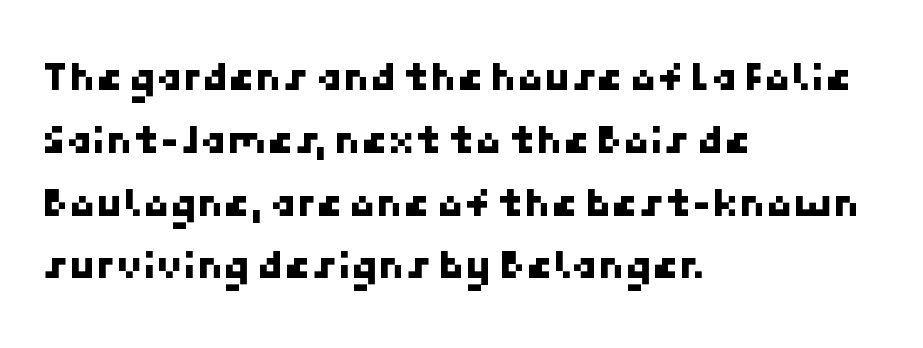
The image shows 43 px sans-serif type; set left-aligned, normal line spacing (1.46x), normal letter spacing, not underlined; low stroke contrast and a medium x-height.
